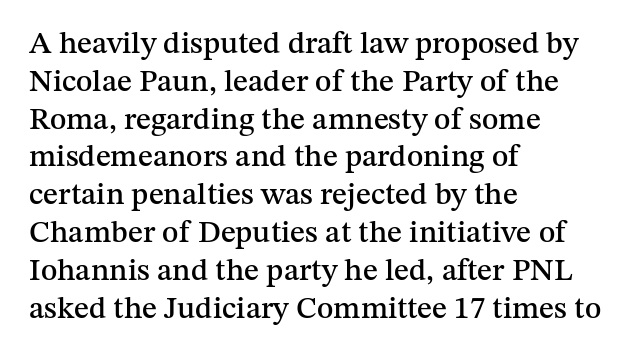
Q: Is the text italic (slanted)? A: No, it is upright.
Q: Is the typeface a serif or a sans-serif typeface? A: Serif.
Q: Is the text underlined? A: No.
Q: How is the paragraph aligned? A: Left-aligned.
Q: Is the spacing between letters normal or unusually wide? A: Normal.
Q: Width (condensed, normal, or wide)? A: Normal.
Q: Stroke contrast? A: Medium.
Q: x-height? A: Medium.
Q: Monospaced? A: No.
